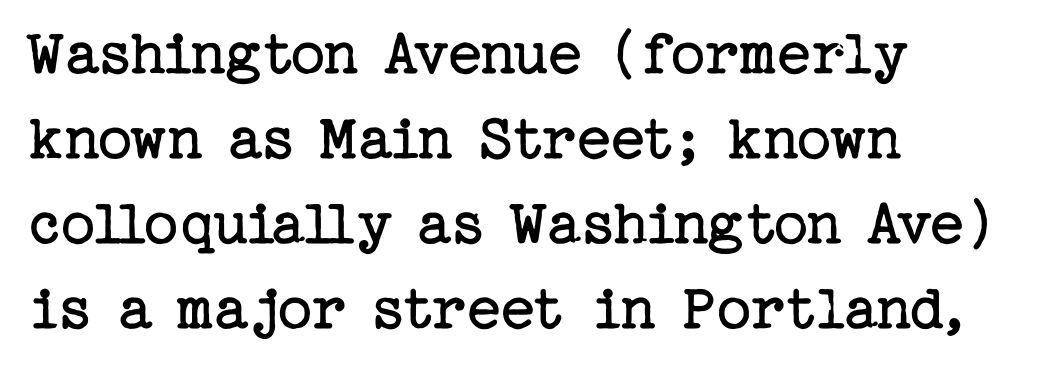
Q: Is the text bold? A: No.
Q: Is the text italic (slanted)? A: No, it is upright.
Q: Is the typeface a serif or a sans-serif typeface? A: Serif.
Q: Is the text underlined? A: No.
Q: How is the paragraph aligned? A: Left-aligned.
Q: Is the spacing between letters normal or unusually wide? A: Normal.
Q: Is the spacing between lines tight, normal or loose? A: Normal.
Q: Width (condensed, normal, or wide)? A: Normal.
Q: Stroke contrast? A: Low.
Q: x-height? A: Medium.
